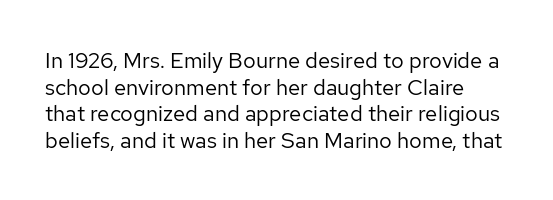
The image shows 22 px text type, upright; set line spacing 1.21x, normal letter spacing, not underlined.
